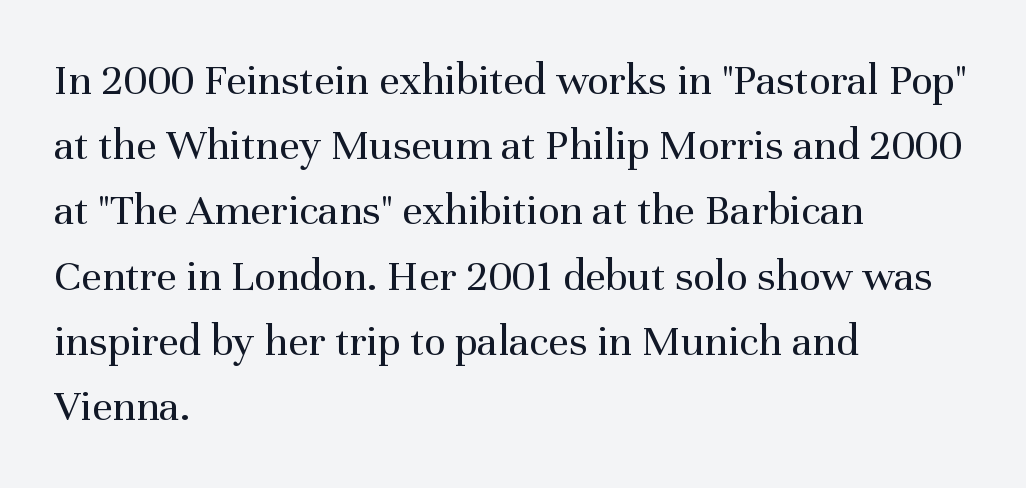
{"serif": "yes", "italic": "no", "bold": "no", "weight": "regular", "width": "normal", "stroke_contrast": "medium", "x_height": "medium", "monospaced": "no", "underline": "no", "align": "left", "line_spacing": "normal", "line_spacing_ratio": 1.45, "letter_spacing": "normal", "letter_spacing_em": 0.0, "glyph_px": 45}
